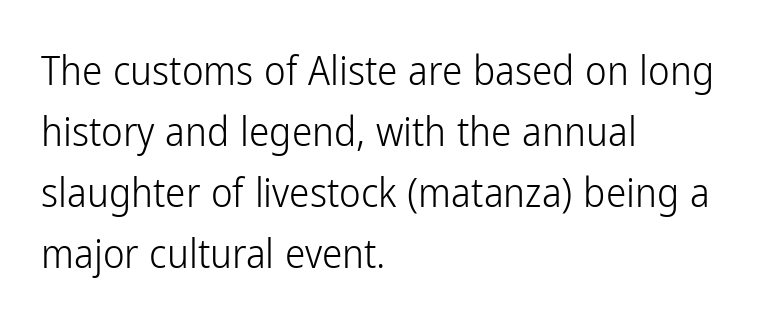
The image shows 41 px light, condensed sans-serif type, upright; set left-aligned, normal line spacing (1.49x), normal letter spacing, not underlined; low stroke contrast and a medium x-height.
